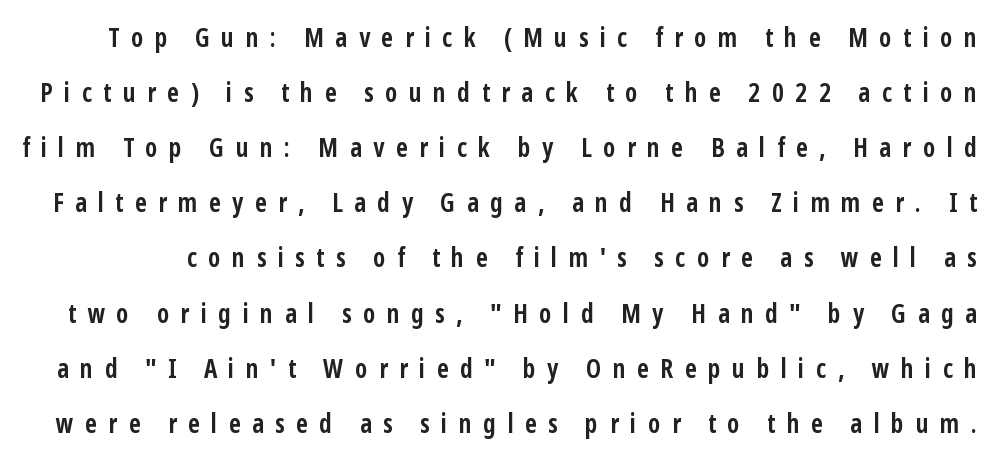
The image shows 26 px bold type, upright; set loose line spacing (2.12x), unusually wide letter spacing (+0.44 em), not underlined.
